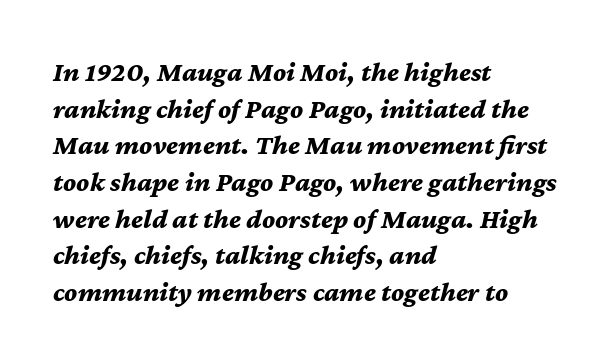
{"italic": "yes", "lean": "right", "slant_degrees": 12, "bold": "yes", "weight": "bold", "width": "normal", "stroke_contrast": "medium", "x_height": "medium", "monospaced": "no", "underline": "no", "align": "left", "line_spacing": "normal", "line_spacing_ratio": 1.31, "letter_spacing": "normal", "letter_spacing_em": 0.0, "glyph_px": 28}
